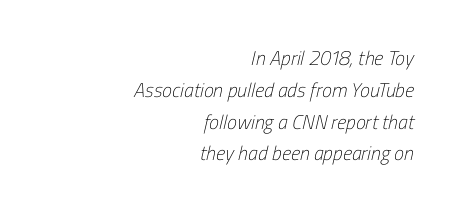
The image shows 20 px text type; set right-aligned, normal line spacing (1.59x), normal letter spacing, not underlined.
